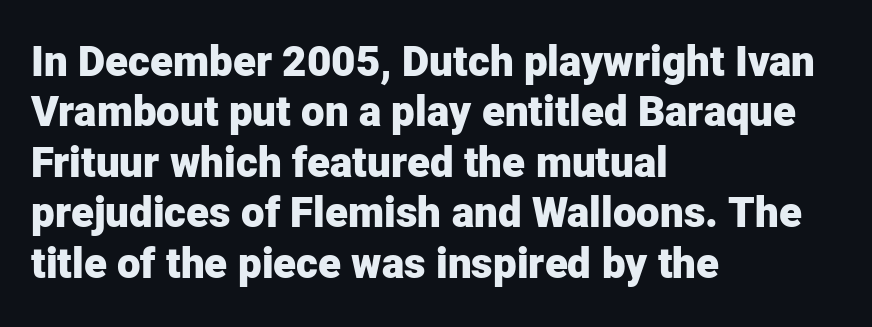
Q: Is the text bold? A: Yes.
Q: Is the text italic (slanted)? A: No, it is upright.
Q: Is the typeface a serif or a sans-serif typeface? A: Sans-serif.
Q: Is the text underlined? A: No.
Q: How is the paragraph aligned? A: Left-aligned.
Q: Is the spacing between letters normal or unusually wide? A: Normal.
Q: Width (condensed, normal, or wide)? A: Normal.
Q: Stroke contrast? A: Low.
Q: x-height? A: Medium.
Q: Monospaced? A: No.
